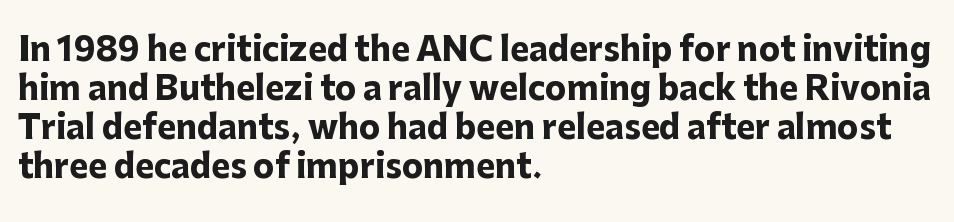
Q: Is the text bold? A: Yes.
Q: Is the text italic (slanted)? A: No, it is upright.
Q: Is the typeface a serif or a sans-serif typeface? A: Sans-serif.
Q: Is the text underlined? A: No.
Q: How is the paragraph aligned? A: Left-aligned.
Q: Is the spacing between letters normal or unusually wide? A: Normal.
Q: Width (condensed, normal, or wide)? A: Normal.
Q: Stroke contrast? A: Low.
Q: x-height? A: Medium.
Q: Monospaced? A: No.
